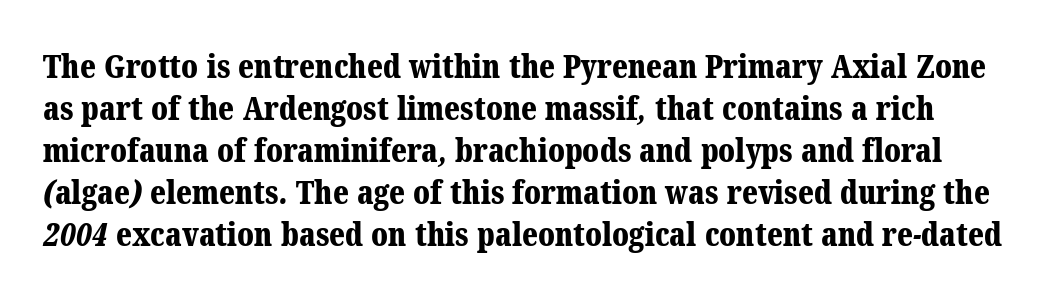
The passage shown is not underscored anywhere. Note the varied advance widths — an 'i' is clearly narrower than an 'm'. Here the glyphs are tracked normally, forming tight word shapes. The typeface chosen for these lines features serifs.
